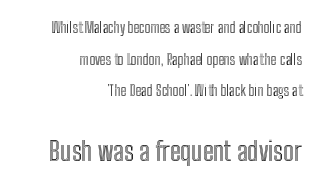
Q: Is the text italic (slanted)? A: No, it is upright.
Q: Is the text underlined? A: No.
Q: How is the paragraph aligned? A: Right-aligned.
Q: Is the spacing between letters normal or unusually wide? A: Normal.
Q: Is the spacing between lines tight, normal or loose? A: Loose.
Q: Which block of text is set in a larger size, the first (top) or the second (bottom)? A: The second (bottom) one.
